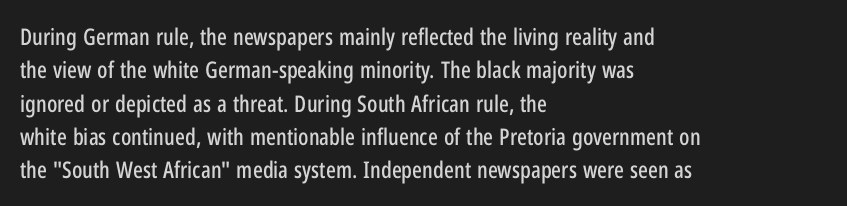
{"italic": "no", "underline": "no", "align": "left", "line_spacing": "normal", "line_spacing_ratio": 1.45, "letter_spacing": "normal", "letter_spacing_em": 0.0, "glyph_px": 23}
